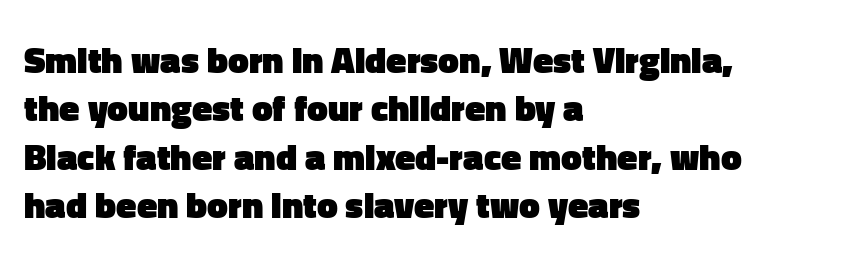
The image shows 37 px heavy sans-serif type, upright; set left-aligned, normal line spacing (1.31x), normal letter spacing, not underlined; low stroke contrast and a medium x-height.
